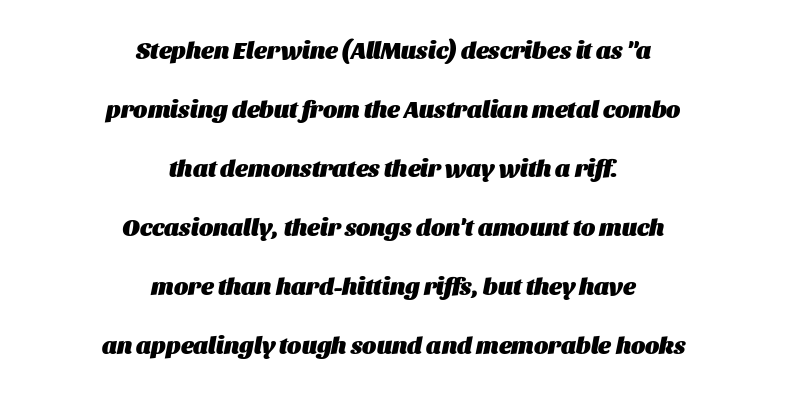
The image shows 24 px bold type, italic (leaning right); set centered, loose line spacing (2.46x), normal letter spacing, not underlined.
